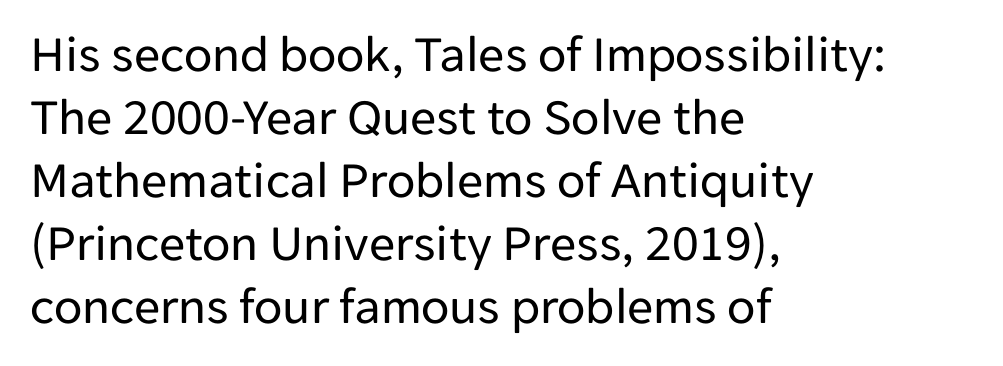
Q: Is the text bold? A: No.
Q: Is the text italic (slanted)? A: No, it is upright.
Q: Is the typeface a serif or a sans-serif typeface? A: Sans-serif.
Q: Is the text underlined? A: No.
Q: How is the paragraph aligned? A: Left-aligned.
Q: Is the spacing between letters normal or unusually wide? A: Normal.
Q: Width (condensed, normal, or wide)? A: Normal.
Q: Stroke contrast? A: Low.
Q: x-height? A: Medium.
Q: Monospaced? A: No.
